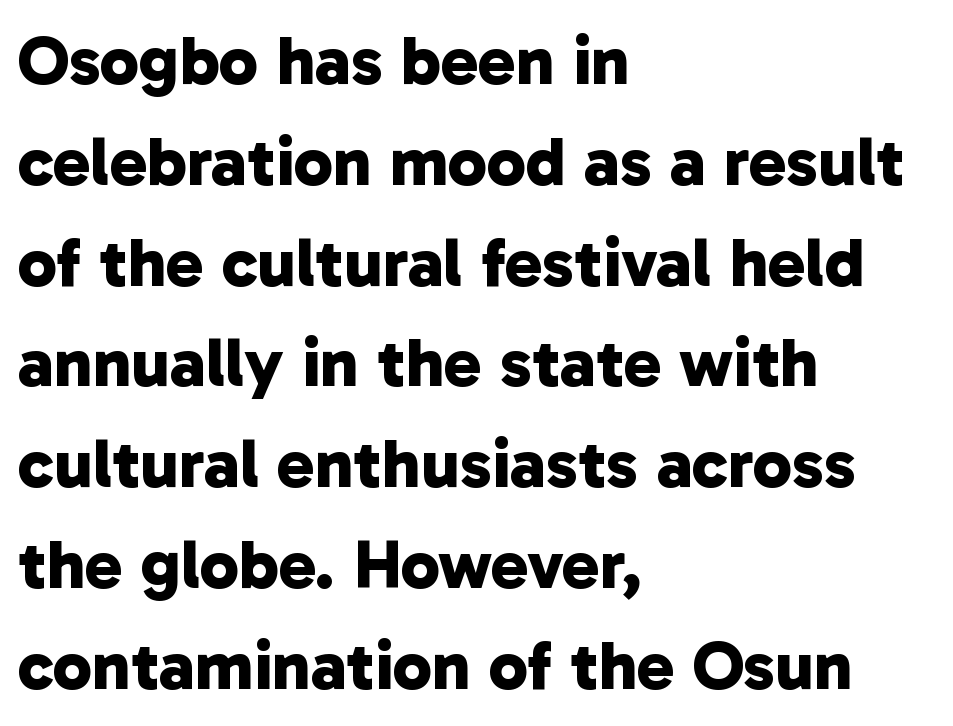
Q: Is the text bold? A: Yes.
Q: Is the typeface a serif or a sans-serif typeface? A: Sans-serif.
Q: Is the text underlined? A: No.
Q: How is the paragraph aligned? A: Left-aligned.
Q: Is the spacing between letters normal or unusually wide? A: Normal.
Q: Is the spacing between lines tight, normal or loose? A: Normal.
Q: Width (condensed, normal, or wide)? A: Normal.
Q: Stroke contrast? A: Low.
Q: x-height? A: Medium.
Q: Monospaced? A: No.
